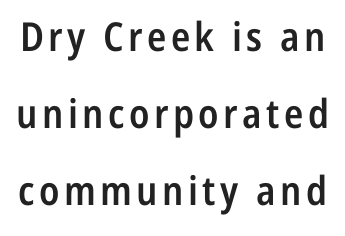
{"serif": "no", "italic": "no", "bold": "semi", "weight": "semibold", "width": "condensed", "stroke_contrast": "low", "x_height": "medium", "monospaced": "no", "underline": "no", "line_spacing": "loose", "line_spacing_ratio": 1.92, "glyph_px": 40}
